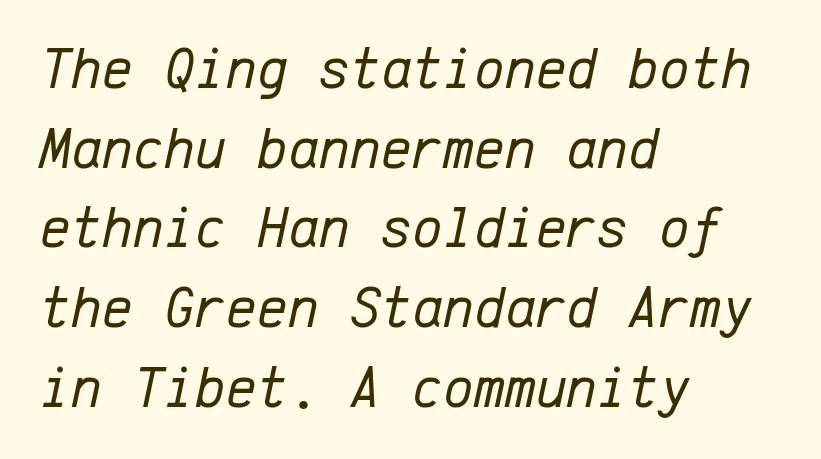
{"italic": "yes", "lean": "right", "slant_degrees": 12, "bold": "no", "weight": "regular", "width": "normal", "stroke_contrast": "low", "x_height": "medium", "monospaced": "yes", "underline": "no", "align": "left", "line_spacing": "normal", "line_spacing_ratio": 1.35, "letter_spacing": "normal", "letter_spacing_em": 0.0, "glyph_px": 59}
